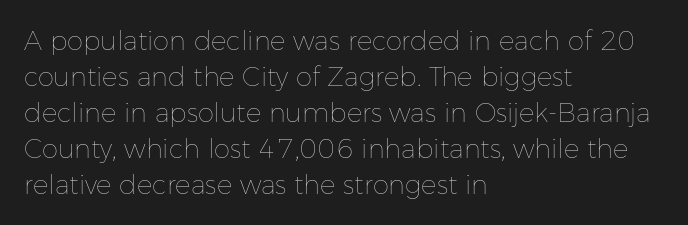
Q: Is the text bold? A: No.
Q: Is the text italic (slanted)? A: No, it is upright.
Q: Is the text underlined? A: No.
Q: How is the paragraph aligned? A: Left-aligned.
Q: Is the spacing between letters normal or unusually wide? A: Normal.
Q: Is the spacing between lines tight, normal or loose? A: Normal.
